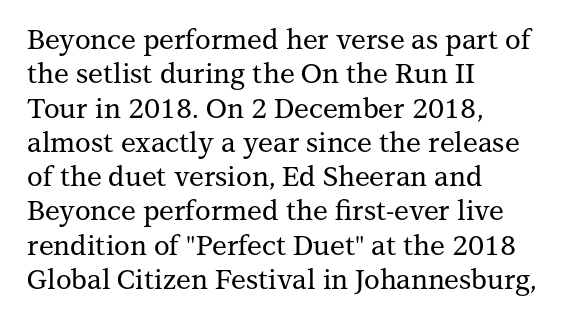
The image shows 27 px text type, upright; set left-aligned, normal line spacing (1.27x), normal letter spacing, not underlined.
